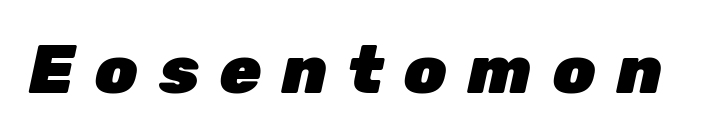
Q: Is the text bold? A: Yes.
Q: Is the text italic (slanted)? A: Yes, it leans right by about 12 degrees.
Q: Is the text underlined? A: No.
Q: Is the spacing between letters normal or unusually wide? A: Unusually wide.
Q: Width (condensed, normal, or wide)? A: Normal.
Q: Stroke contrast? A: Low.
Q: x-height? A: Medium.
Q: Monospaced? A: No.
